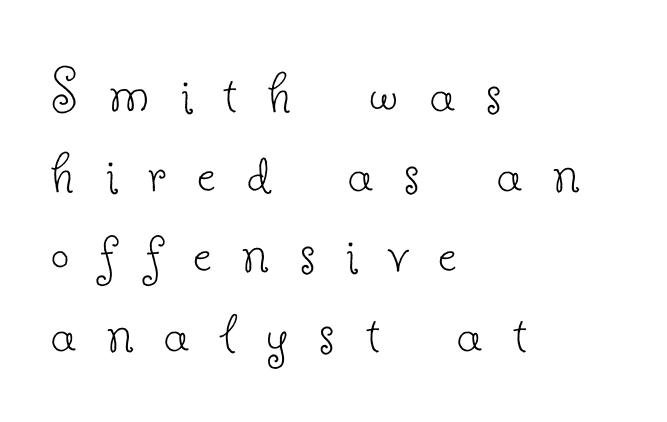
The image shows 66 px thin serif type, upright; set left-aligned, line spacing 1.21x, unusually wide letter spacing (+0.47 em), not underlined; low stroke contrast and a small x-height.
